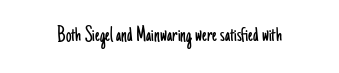
The image shows 22 px text type, upright; set normal letter spacing, not underlined.
